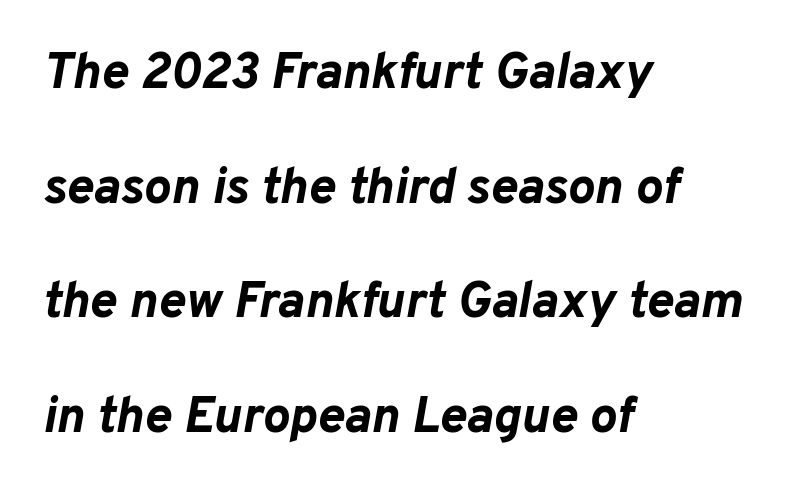
The passage shown is not underscored anywhere. The whole block is typeset with a tilt. This rendering leaves character spacing at its baseline value. How would I describe the line gaps? Wide and relaxed. Notice how thick the strokes are: this is what a full bold looks like. The letters advance in unequal steps, a hallmark of proportional type.
